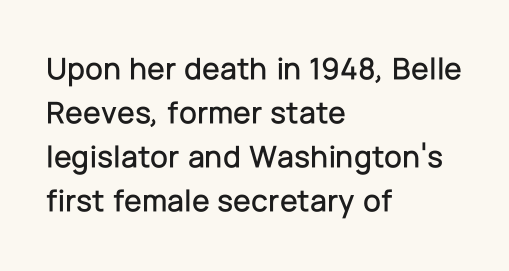
Short and long lines alike share a common starting point at left. Characters remain perfectly vertical along every line. Serifs: no, the terminals of the letterforms are clean. You could not count columns in this text — the font is proportionally spaced.
